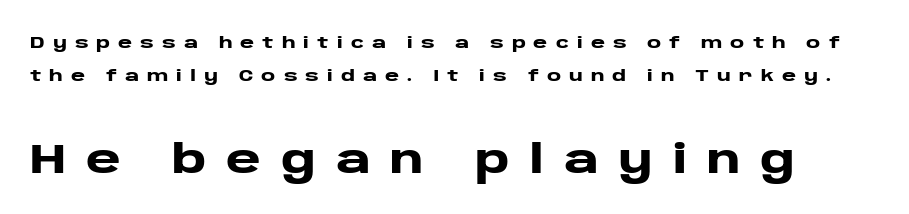
{"serif": "no", "italic": "no", "bold": "yes", "weight": "heavy", "width": "wide", "stroke_contrast": "low", "x_height": "large", "monospaced": "no", "underline": "no", "line_spacing": "loose", "line_spacing_ratio": 1.94, "letter_spacing": "wide", "letter_spacing_em": 0.47, "larger_block": "second", "size_ratio": 2.47, "glyph_px": 42}
